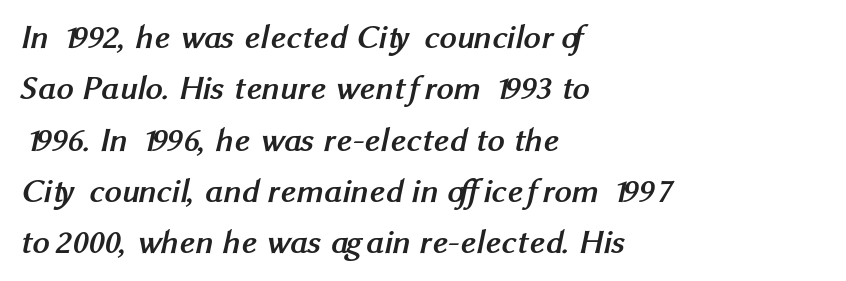
{"serif": "no", "bold": "yes", "weight": "semibold", "width": "normal", "stroke_contrast": "medium", "x_height": "medium", "monospaced": "no", "underline": "no", "align": "left", "line_spacing": "normal", "line_spacing_ratio": 1.51, "letter_spacing": "normal", "letter_spacing_em": 0.0, "glyph_px": 34}
